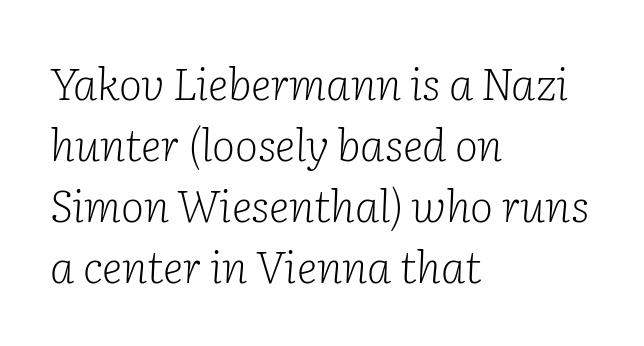
The image shows 44 px light serif type, italic (leaning right); set left-aligned, normal line spacing (1.39x), normal letter spacing, not underlined; low stroke contrast and a medium x-height.
